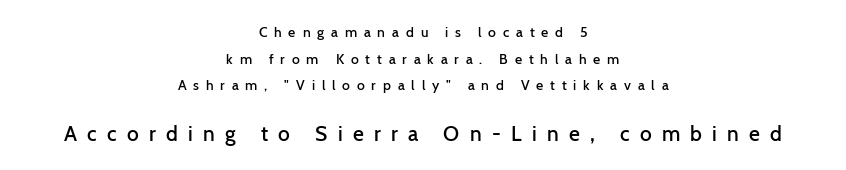
In terms of letterspacing, this is a distinctly airy, spread setting. In this sample the second text group is rendered at the bigger scale. You could fit nearly another row in the gap between these rows. The typesetter chose a symmetrical, centered arrangement here. Compared with an ordinary text face, these strokes are moderately heavier — a semibold. The axis of the letterforms is exactly vertical.
